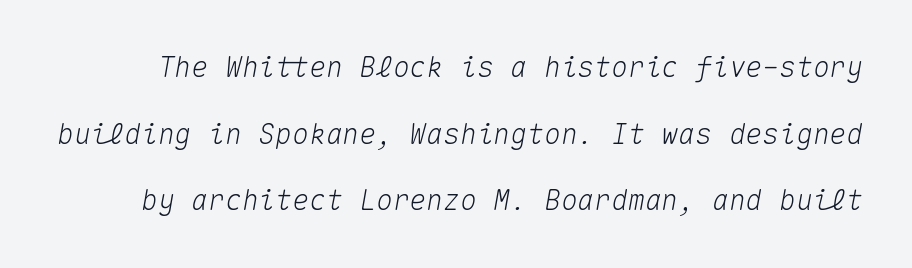
The image shows 28 px text type, italic (leaning right), monospaced; set loose line spacing (2.38x), normal letter spacing, not underlined; medium stroke contrast and a medium x-height.
